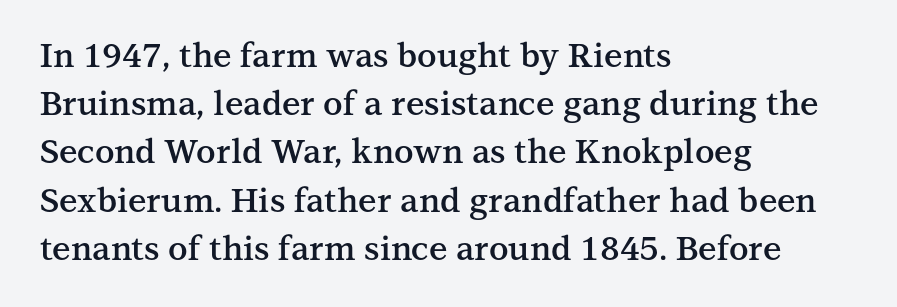
{"serif": "yes", "italic": "no", "bold": "semi", "weight": "semibold", "width": "normal", "stroke_contrast": "medium", "x_height": "medium", "monospaced": "no", "underline": "no", "align": "left", "line_spacing": "normal", "line_spacing_ratio": 1.46, "letter_spacing": "normal", "letter_spacing_em": 0.0, "glyph_px": 33}
